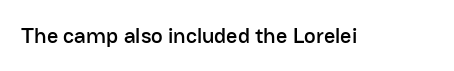
{"italic": "no", "underline": "no", "letter_spacing": "normal", "letter_spacing_em": 0.0, "glyph_px": 22}
